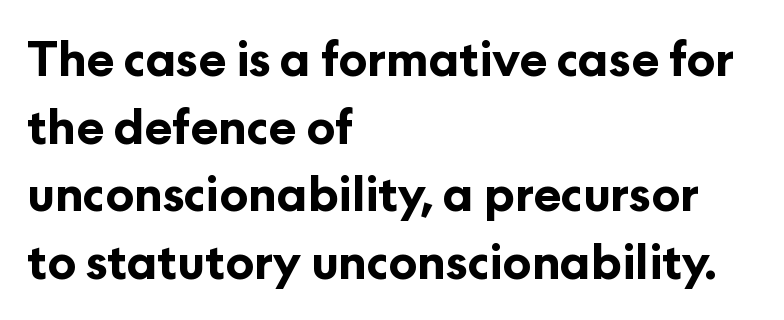
The image shows 47 px bold sans-serif type, upright; set left-aligned, normal line spacing (1.44x), normal letter spacing, not underlined; low stroke contrast and a medium x-height.
